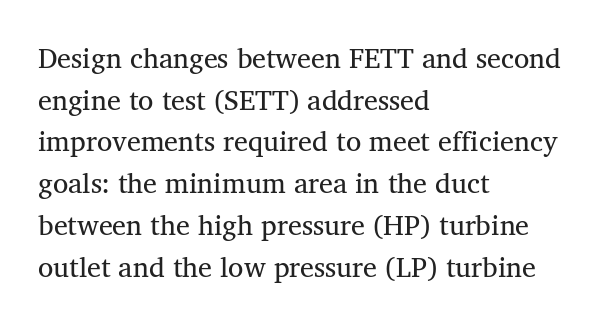
{"serif": "yes", "italic": "no", "bold": "no", "weight": "regular", "width": "normal", "stroke_contrast": "medium", "x_height": "medium", "monospaced": "no", "underline": "no", "align": "left", "line_spacing": "normal", "line_spacing_ratio": 1.49, "letter_spacing": "normal", "letter_spacing_em": 0.0, "glyph_px": 28}
